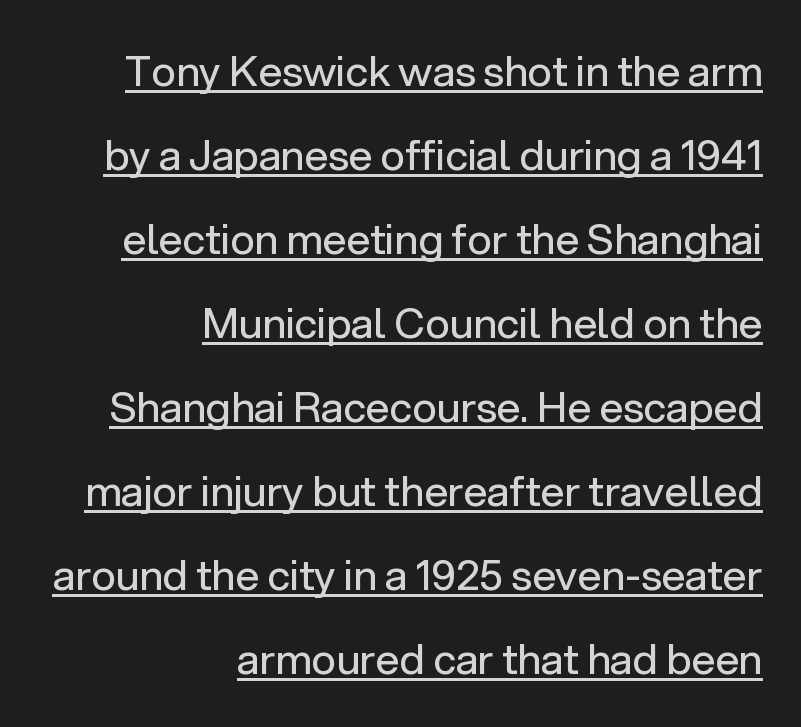
Q: Is the text bold? A: No.
Q: Is the text italic (slanted)? A: No, it is upright.
Q: Is the typeface a serif or a sans-serif typeface? A: Sans-serif.
Q: Is the text underlined? A: Yes.
Q: How is the paragraph aligned? A: Right-aligned.
Q: Is the spacing between letters normal or unusually wide? A: Normal.
Q: Is the spacing between lines tight, normal or loose? A: Loose.
Q: Width (condensed, normal, or wide)? A: Normal.
Q: Stroke contrast? A: Low.
Q: x-height? A: Medium.
Q: Monospaced? A: No.
